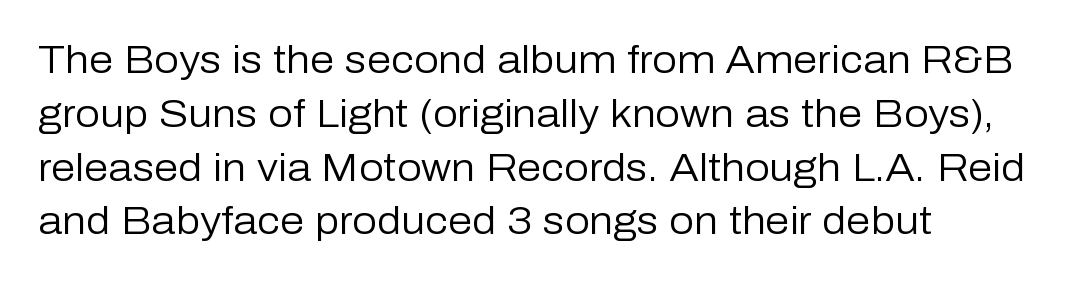
{"serif": "no", "italic": "no", "bold": "no", "weight": "regular", "width": "normal", "stroke_contrast": "low", "x_height": "medium", "monospaced": "no", "underline": "no", "line_spacing": "normal", "line_spacing_ratio": 1.38, "letter_spacing": "normal", "letter_spacing_em": 0.0, "glyph_px": 39}
